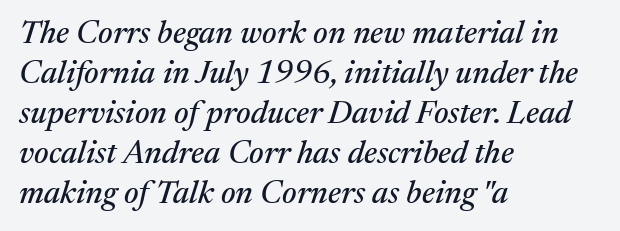
{"serif": "yes", "italic": "yes", "lean": "right", "slant_degrees": 17, "width": "normal", "stroke_contrast": "medium", "x_height": "medium", "monospaced": "no", "underline": "no", "align": "left", "line_spacing": "normal", "line_spacing_ratio": 1.25, "letter_spacing": "normal", "letter_spacing_em": 0.0, "glyph_px": 32}
